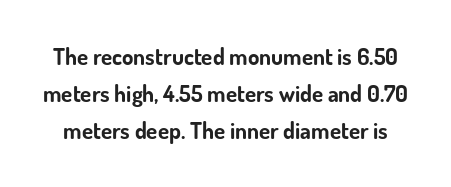
Q: Is the text bold? A: Yes.
Q: Is the text italic (slanted)? A: No, it is upright.
Q: Is the text underlined? A: No.
Q: Is the spacing between letters normal or unusually wide? A: Normal.
Q: Is the spacing between lines tight, normal or loose? A: Normal.
